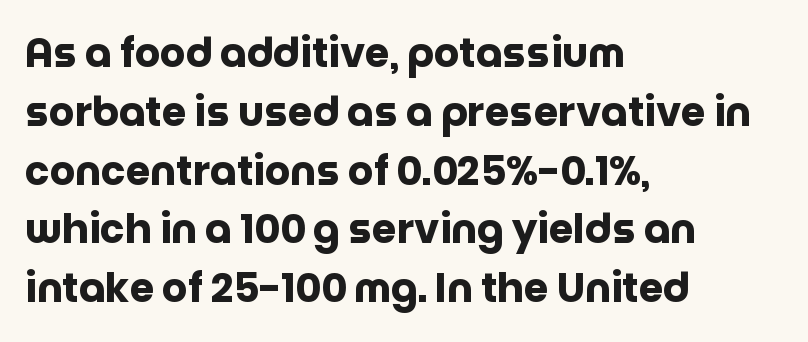
Q: Is the text bold? A: Yes.
Q: Is the text italic (slanted)? A: No, it is upright.
Q: Is the typeface a serif or a sans-serif typeface? A: Sans-serif.
Q: Is the text underlined? A: No.
Q: How is the paragraph aligned? A: Left-aligned.
Q: Is the spacing between letters normal or unusually wide? A: Normal.
Q: Is the spacing between lines tight, normal or loose? A: Normal.
Q: Width (condensed, normal, or wide)? A: Normal.
Q: Stroke contrast? A: Low.
Q: x-height? A: Large.
Q: Monospaced? A: No.
